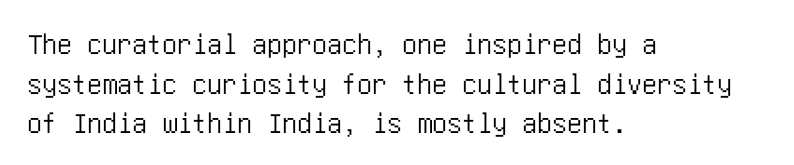
This sample keeps an unexceptional amount of space between lines. Alignment: flush left. Observe the ordinary spacing: letters are neighbours, not strangers. The space beneath each line is pristine and unruled. The type sits square on the baseline with zero lean. No feet cap the strokes, marking this as sans-serif type.
